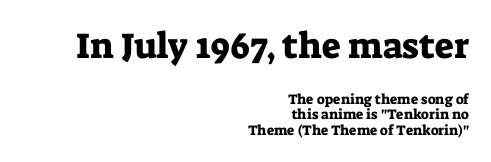
The image shows 36 px serif type, upright; set right-aligned, tight line spacing (1.09x), normal letter spacing, not underlined; the first (top) block is 2.57x larger; low stroke contrast and a medium x-height.
